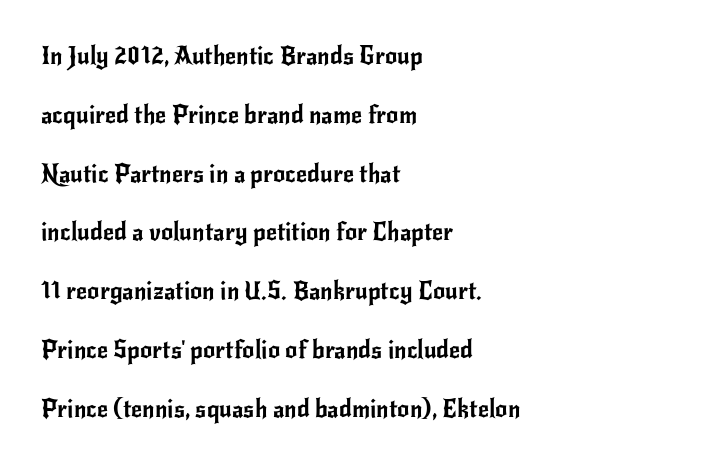
Q: Is the text italic (slanted)? A: No, it is upright.
Q: Is the text underlined? A: No.
Q: How is the paragraph aligned? A: Left-aligned.
Q: Is the spacing between letters normal or unusually wide? A: Normal.
Q: Is the spacing between lines tight, normal or loose? A: Loose.
